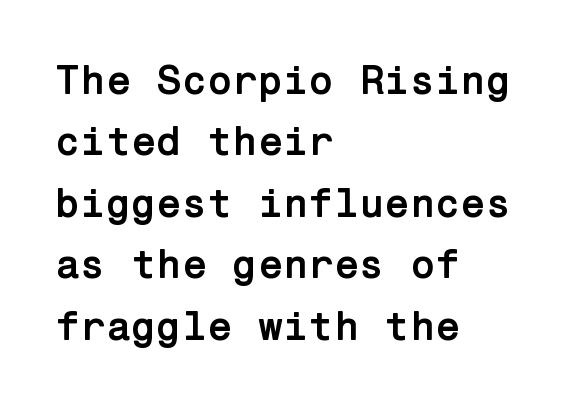
{"serif": "no", "italic": "no", "bold": "yes", "weight": "semibold", "width": "normal", "stroke_contrast": "low", "x_height": "medium", "underline": "no", "align": "left", "line_spacing": "normal", "line_spacing_ratio": 1.5, "letter_spacing": "normal", "letter_spacing_em": 0.0, "glyph_px": 41}
